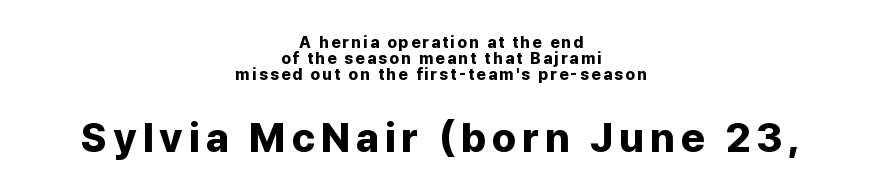
The image shows 41 px bold sans-serif type, upright; set centered, tight line spacing (0.99x), not underlined; the second (bottom) block is 2.56x larger; low stroke contrast and a medium x-height.
